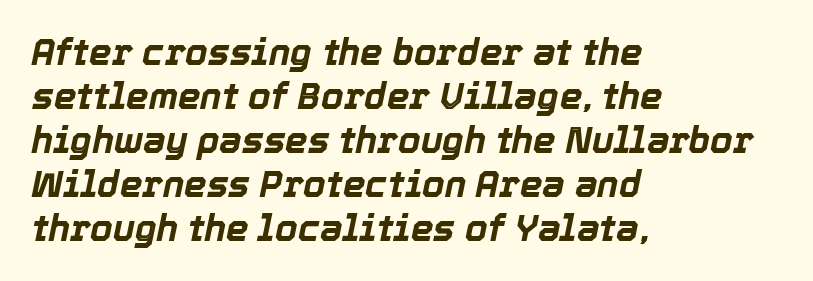
{"italic": "yes", "lean": "right", "slant_degrees": 12, "bold": "yes", "weight": "bold", "width": "normal", "x_height": "medium", "monospaced": "no", "underline": "no", "align": "left", "line_spacing_ratio": 1.22, "letter_spacing": "normal", "letter_spacing_em": 0.0, "glyph_px": 36}
